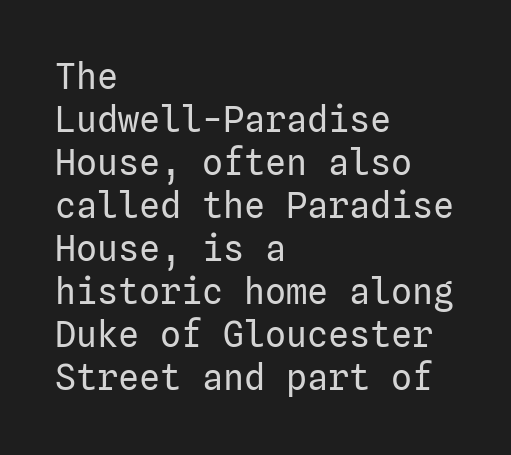
Q: Is the text bold? A: No.
Q: Is the text italic (slanted)? A: No, it is upright.
Q: Is the typeface a serif or a sans-serif typeface? A: Sans-serif.
Q: Is the text underlined? A: No.
Q: How is the paragraph aligned? A: Left-aligned.
Q: Is the spacing between letters normal or unusually wide? A: Normal.
Q: Width (condensed, normal, or wide)? A: Normal.
Q: Stroke contrast? A: Low.
Q: x-height? A: Medium.
